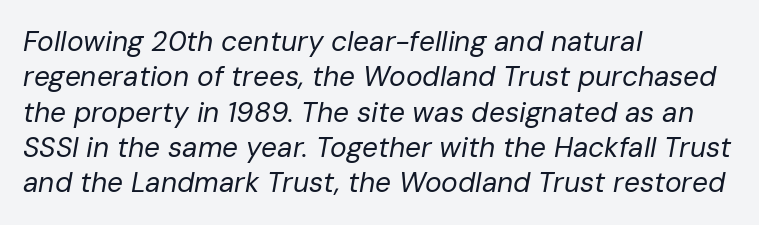
The image shows 28 px regular-weight type, italic (leaning right); set left-aligned, normal line spacing (1.26x), normal letter spacing, not underlined; low stroke contrast and a medium x-height.
